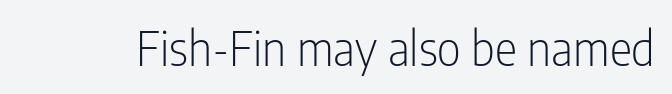
The image shows 47 px light, condensed sans-serif type, upright; set normal letter spacing, not underlined; low stroke contrast and a medium x-height.
